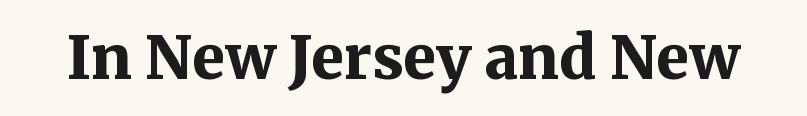
I'd describe the lettering as bold — thick and assertive. Letter spacing: default. Is there any slant? The stems are plumb. Proportional: the letters do not fall into vertical columns.
